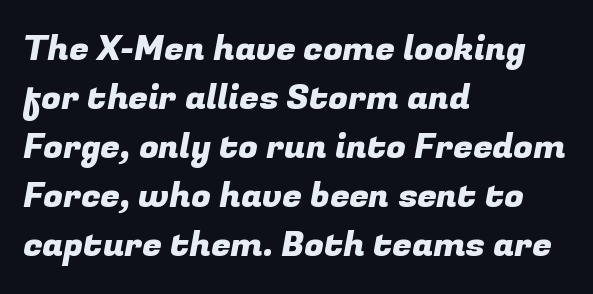
{"serif": "no", "width": "normal", "stroke_contrast": "low", "x_height": "medium", "monospaced": "no", "underline": "no", "align": "left", "line_spacing": "normal", "line_spacing_ratio": 1.4, "letter_spacing": "normal", "letter_spacing_em": 0.0, "glyph_px": 35}
